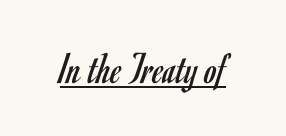
The image shows 45 px regular-weight, condensed sans-serif type; set normal letter spacing, underlined; low stroke contrast and a small x-height.
